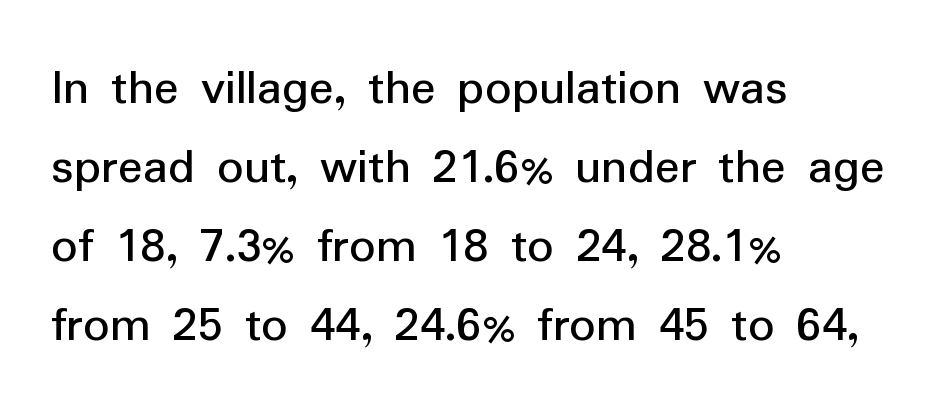
The image shows 52 px sans-serif type, upright; set left-aligned, normal line spacing (1.52x), normal letter spacing, not underlined; low stroke contrast and a medium x-height.
